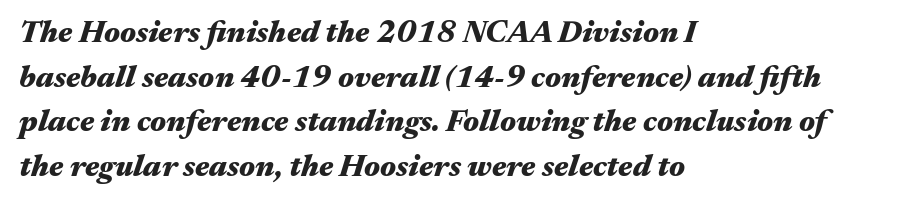
{"italic": "yes", "lean": "right", "slant_degrees": 17, "bold": "yes", "weight": "heavy", "width": "wide", "stroke_contrast": "medium", "x_height": "medium", "monospaced": "no", "underline": "no", "align": "left", "line_spacing": "normal", "line_spacing_ratio": 1.44, "letter_spacing": "normal", "letter_spacing_em": 0.0, "glyph_px": 31}
